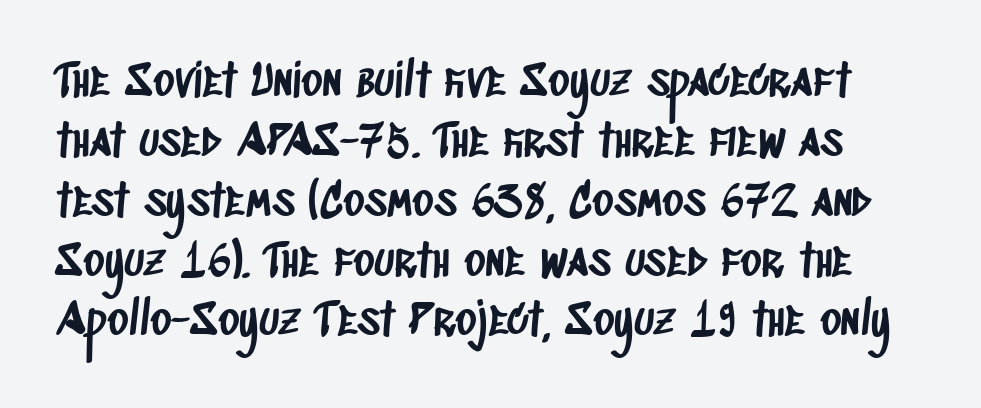
{"serif": "no", "width": "condensed", "stroke_contrast": "low", "x_height": "large", "monospaced": "no", "underline": "no", "line_spacing": "normal", "line_spacing_ratio": 1.33, "letter_spacing": "normal", "letter_spacing_em": 0.0, "glyph_px": 45}
